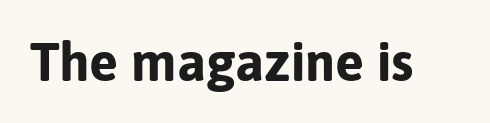
{"serif": "no", "italic": "no", "bold": "yes", "weight": "bold", "width": "normal", "stroke_contrast": "low", "x_height": "medium", "monospaced": "no", "underline": "no", "letter_spacing": "normal", "letter_spacing_em": 0.0, "glyph_px": 54}
